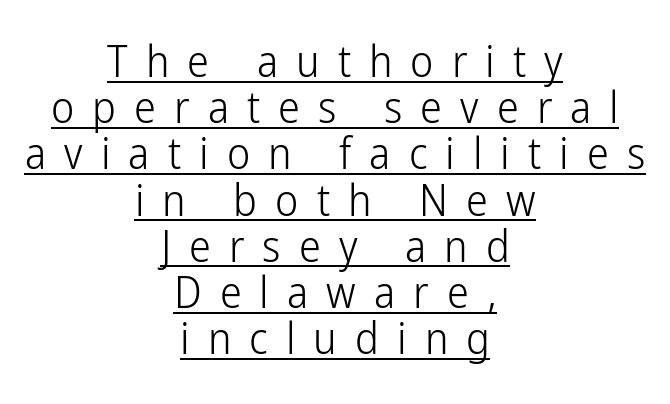
Does the leading feel generous? Not at all — it's pinched. The face used here is proportionally spaced, like ordinary book or web type. Font category for this specimen: sans-serif. Each line is balanced around a shared central axis.
